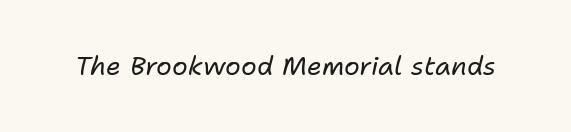
This sample uses plain, unmodified letter spacing. No letter is thick-stroked: the sample isn't bold. The axis of the letterforms is tilted away from vertical. A bare baseline throughout the passage.
